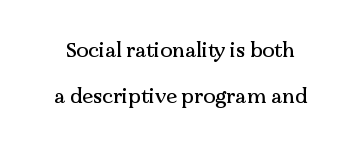
Q: Is the text italic (slanted)? A: No, it is upright.
Q: Is the text underlined? A: No.
Q: Is the spacing between letters normal or unusually wide? A: Normal.
Q: Is the spacing between lines tight, normal or loose? A: Loose.
